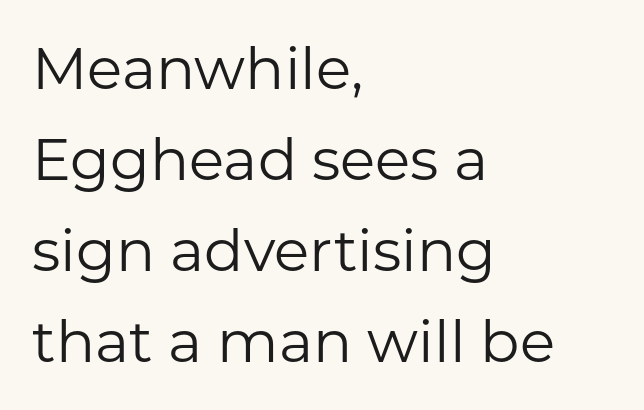
{"serif": "no", "italic": "no", "bold": "no", "weight": "regular", "width": "normal", "stroke_contrast": "low", "x_height": "medium", "monospaced": "no", "underline": "no", "align": "left", "line_spacing": "normal", "line_spacing_ratio": 1.57, "letter_spacing": "normal", "letter_spacing_em": 0.0, "glyph_px": 58}
